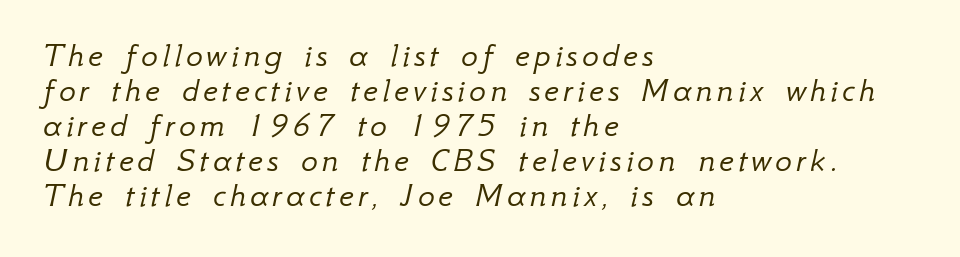
{"italic": "yes", "lean": "right", "slant_degrees": 12, "bold": "no", "weight": "light", "width": "normal", "stroke_contrast": "low", "x_height": "small", "monospaced": "no", "underline": "no", "align": "left", "line_spacing": "tight", "line_spacing_ratio": 1.0, "glyph_px": 35}
